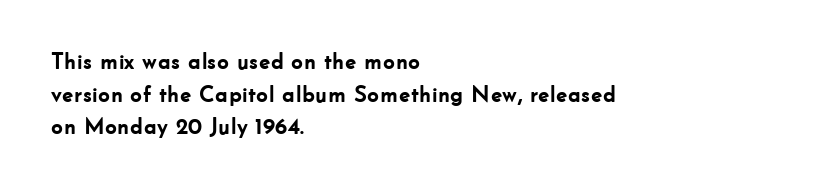
{"italic": "no", "bold": "yes", "underline": "no", "align": "left", "line_spacing": "normal", "line_spacing_ratio": 1.42, "letter_spacing": "normal", "letter_spacing_em": 0.0, "glyph_px": 23}
